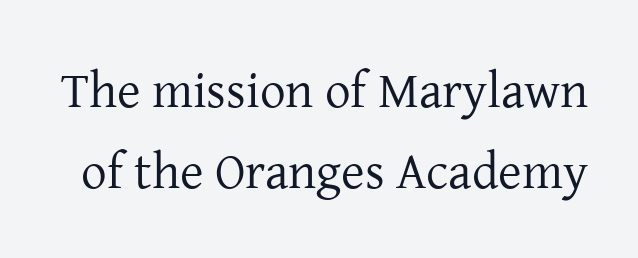
{"serif": "yes", "italic": "no", "bold": "no", "weight": "regular", "width": "normal", "stroke_contrast": "low", "x_height": "medium", "monospaced": "no", "underline": "no", "line_spacing": "normal", "line_spacing_ratio": 1.59, "letter_spacing": "normal", "letter_spacing_em": 0.0, "glyph_px": 51}
